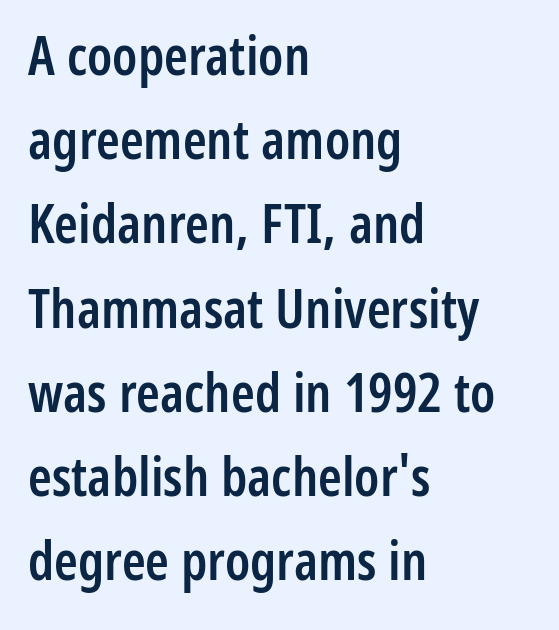
Q: Is the text bold? A: Semi-bold.
Q: Is the text italic (slanted)? A: No, it is upright.
Q: Is the typeface a serif or a sans-serif typeface? A: Sans-serif.
Q: Is the text underlined? A: No.
Q: How is the paragraph aligned? A: Left-aligned.
Q: Is the spacing between letters normal or unusually wide? A: Normal.
Q: Is the spacing between lines tight, normal or loose? A: Normal.
Q: Width (condensed, normal, or wide)? A: Condensed.
Q: Stroke contrast? A: Low.
Q: x-height? A: Medium.
Q: Monospaced? A: No.
